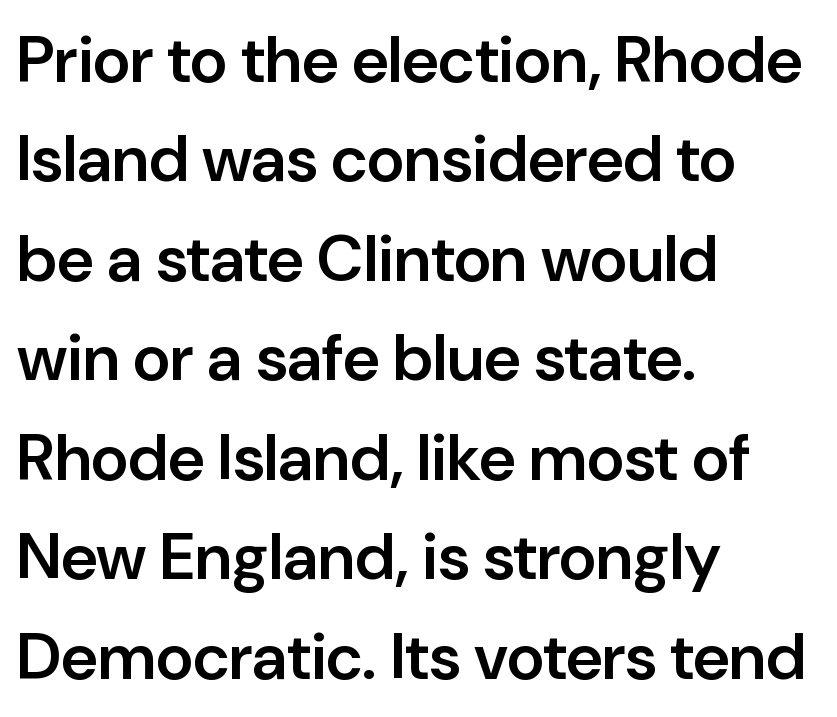
The image shows 65 px semibold sans-serif type, upright; set left-aligned, normal line spacing (1.53x), normal letter spacing, not underlined; low stroke contrast and a medium x-height.
